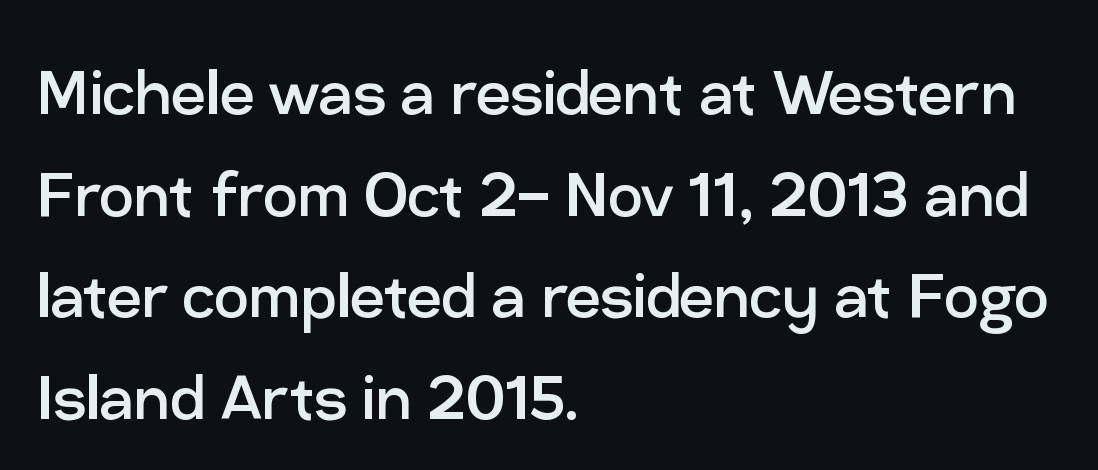
Q: Is the text bold? A: No.
Q: Is the text italic (slanted)? A: No, it is upright.
Q: Is the typeface a serif or a sans-serif typeface? A: Sans-serif.
Q: Is the text underlined? A: No.
Q: How is the paragraph aligned? A: Left-aligned.
Q: Is the spacing between letters normal or unusually wide? A: Normal.
Q: Is the spacing between lines tight, normal or loose? A: Normal.
Q: Width (condensed, normal, or wide)? A: Normal.
Q: Stroke contrast? A: Low.
Q: x-height? A: Medium.
Q: Monospaced? A: No.
